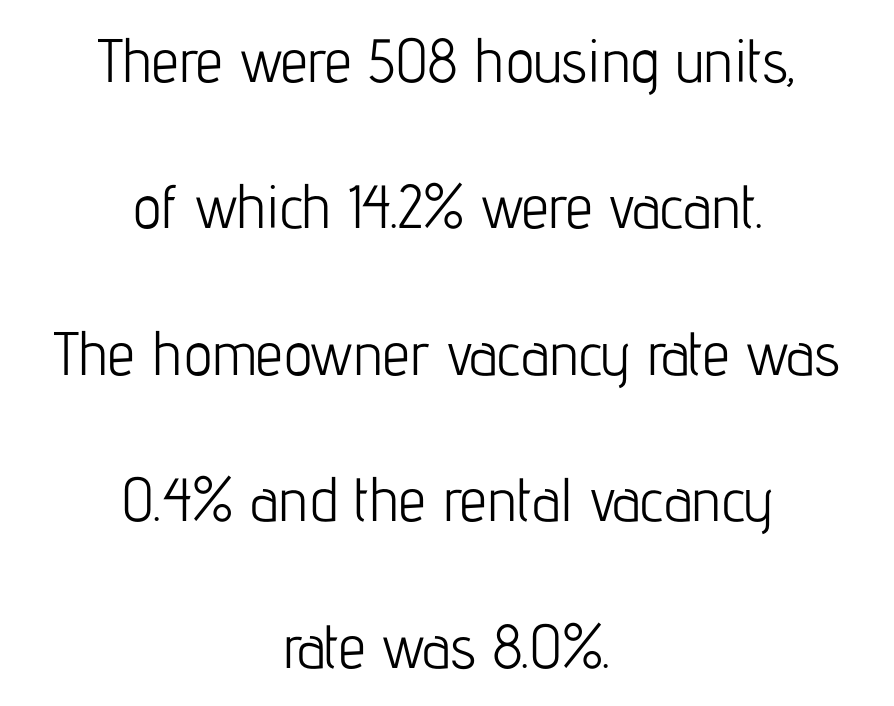
The image shows 61 px light, condensed sans-serif type, upright; set centered, loose line spacing (2.4x), normal letter spacing, not underlined; low stroke contrast and a medium x-height.
